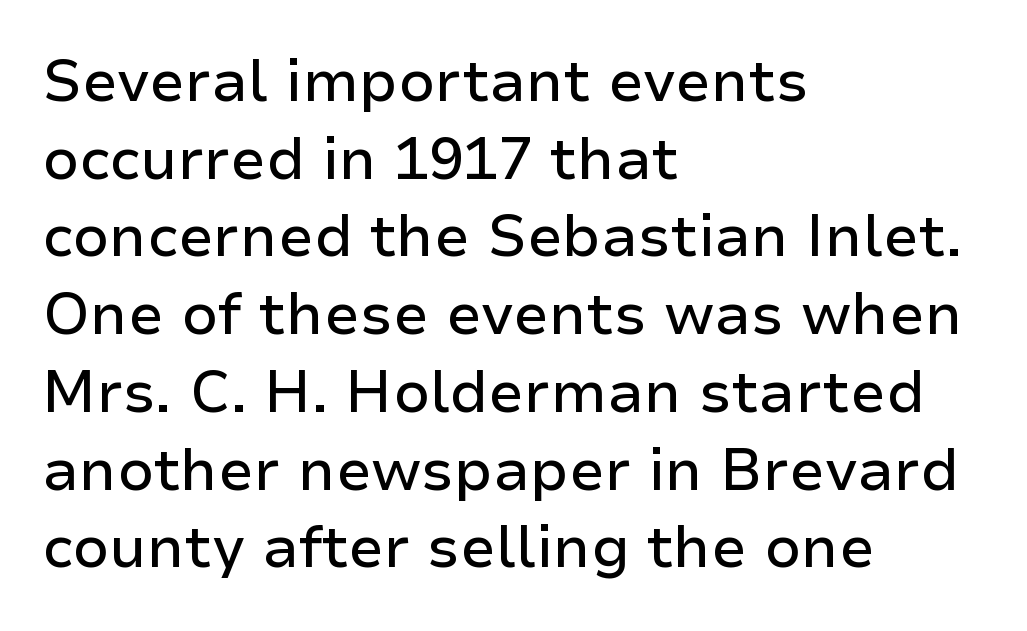
A classic flush-left, rag-right setting is used for this passage. In terms of posture, this sample is upright. Note the varied advance widths — an 'i' is clearly narrower than an 'm'. Grotesque or geometric, the face here clearly has no serifs. The zone under the glyphs is completely vacant.
